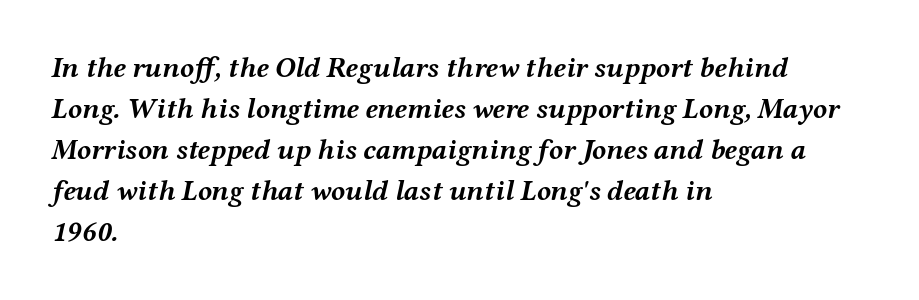
The image shows 29 px semibold, wide type, italic (leaning right); set left-aligned, normal line spacing (1.41x), normal letter spacing, not underlined; medium stroke contrast and a medium x-height.
